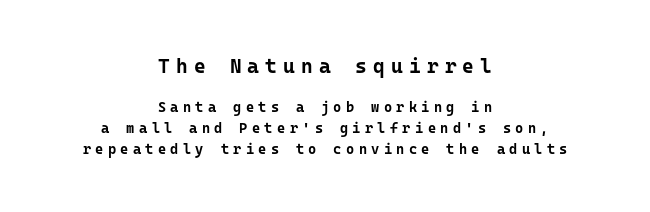
Underlining? Definitely not there. Is the lower block the larger one? No — the upper block carries the bigger type. The text block is weighted toward neither margin, spreading evenly from the middle. The lines sit at an ordinary, default distance from one another.
